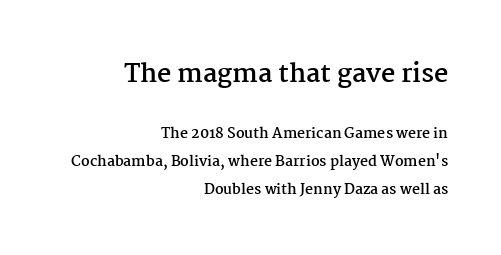
Q: Is the text bold? A: Yes.
Q: Is the text italic (slanted)? A: No, it is upright.
Q: Is the text underlined? A: No.
Q: How is the paragraph aligned? A: Right-aligned.
Q: Is the spacing between letters normal or unusually wide? A: Normal.
Q: Is the spacing between lines tight, normal or loose? A: Loose.
Q: Which block of text is set in a larger size, the first (top) or the second (bottom)? A: The first (top) one.
